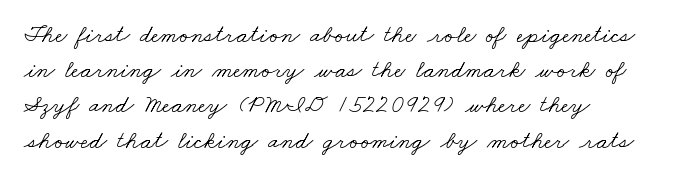
{"bold": "no", "underline": "no", "align": "left", "line_spacing": "normal", "line_spacing_ratio": 1.41, "letter_spacing": "normal", "letter_spacing_em": 0.0, "glyph_px": 25}
